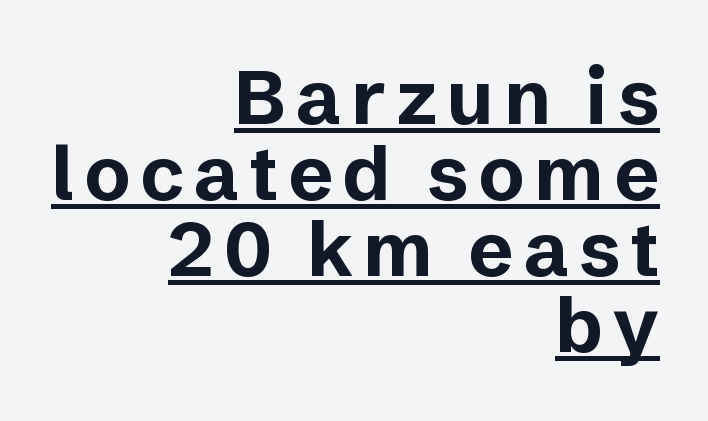
Q: Is the text bold? A: Yes.
Q: Is the text italic (slanted)? A: No, it is upright.
Q: Is the typeface a serif or a sans-serif typeface? A: Sans-serif.
Q: Is the text underlined? A: Yes.
Q: How is the paragraph aligned? A: Right-aligned.
Q: Is the spacing between lines tight, normal or loose? A: Tight.
Q: Width (condensed, normal, or wide)? A: Normal.
Q: Stroke contrast? A: Low.
Q: x-height? A: Medium.
Q: Monospaced? A: No.
